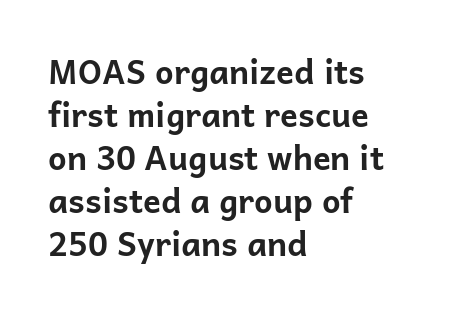
Q: Is the text bold? A: Yes.
Q: Is the text italic (slanted)? A: No, it is upright.
Q: Is the typeface a serif or a sans-serif typeface? A: Sans-serif.
Q: Is the text underlined? A: No.
Q: How is the paragraph aligned? A: Left-aligned.
Q: Is the spacing between letters normal or unusually wide? A: Normal.
Q: Is the spacing between lines tight, normal or loose? A: Normal.
Q: Width (condensed, normal, or wide)? A: Normal.
Q: Stroke contrast? A: Low.
Q: x-height? A: Medium.
Q: Monospaced? A: No.
